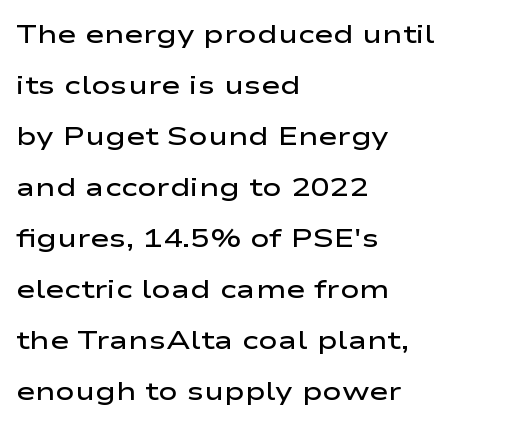
The image shows 26 px text type, upright; set left-aligned, loose line spacing (1.96x), normal letter spacing, not underlined.
